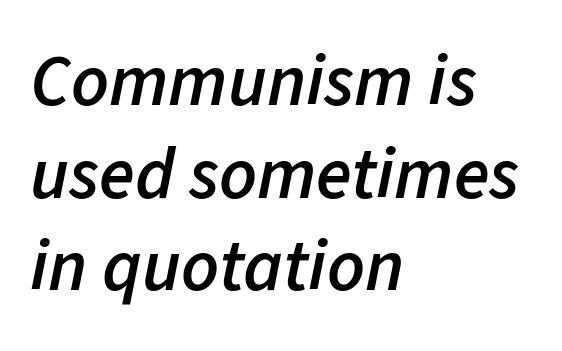
{"italic": "yes", "lean": "right", "slant_degrees": 11, "bold": "semi", "weight": "semibold", "width": "normal", "stroke_contrast": "low", "x_height": "medium", "monospaced": "no", "underline": "no", "align": "left", "line_spacing": "normal", "line_spacing_ratio": 1.27, "letter_spacing": "normal", "letter_spacing_em": 0.0, "glyph_px": 73}
